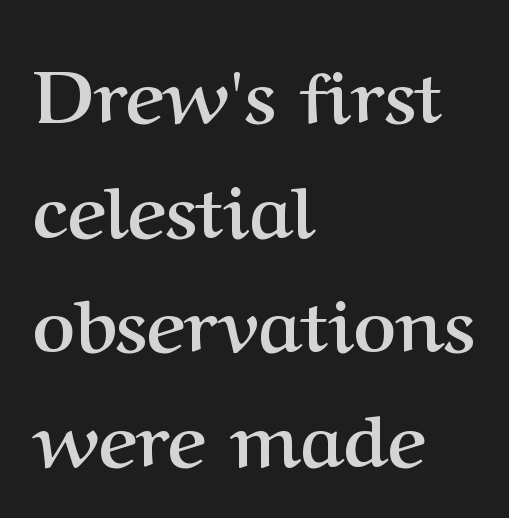
The image shows 73 px semibold serif type, upright; set left-aligned, normal line spacing (1.57x), normal letter spacing, not underlined; medium stroke contrast and a medium x-height.
